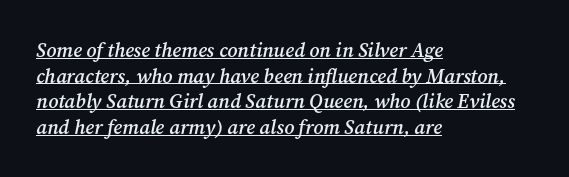
{"italic": "yes", "lean": "right", "slant_degrees": 12, "bold": "semi", "underline": "yes", "align": "left", "line_spacing": "normal", "line_spacing_ratio": 1.28, "letter_spacing": "normal", "letter_spacing_em": 0.0, "glyph_px": 20}
